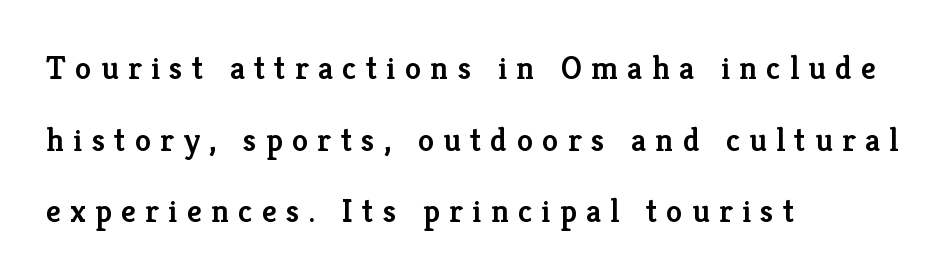
The image shows 33 px semibold serif type, upright; set left-aligned, loose line spacing (2.17x), unusually wide letter spacing (+0.28 em), not underlined; low stroke contrast and a medium x-height.
